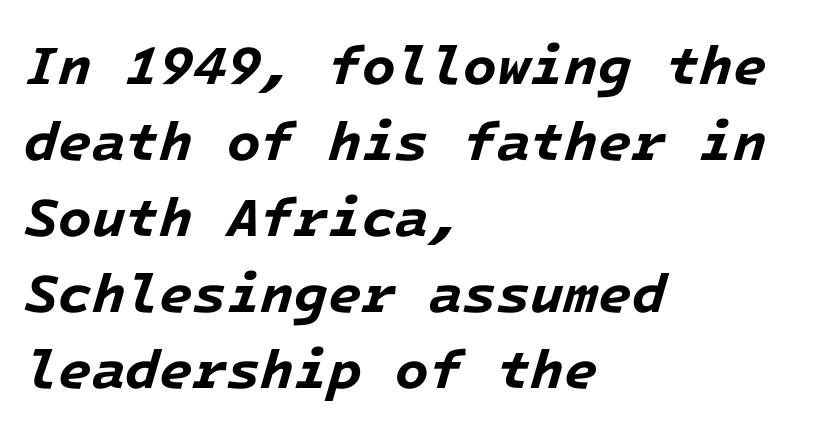
{"italic": "yes", "lean": "right", "slant_degrees": 16, "bold": "yes", "weight": "bold", "width": "normal", "stroke_contrast": "low", "x_height": "medium", "monospaced": "yes", "underline": "no", "align": "left", "line_spacing": "normal", "line_spacing_ratio": 1.38, "letter_spacing": "normal", "letter_spacing_em": 0.0, "glyph_px": 55}
